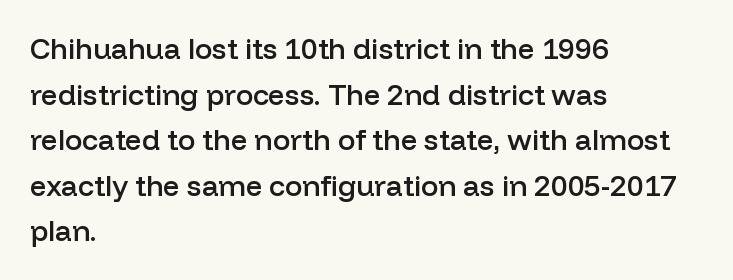
Q: Is the text bold? A: Semi-bold.
Q: Is the text italic (slanted)? A: No, it is upright.
Q: Is the typeface a serif or a sans-serif typeface? A: Sans-serif.
Q: Is the text underlined? A: No.
Q: How is the paragraph aligned? A: Left-aligned.
Q: Is the spacing between letters normal or unusually wide? A: Normal.
Q: Is the spacing between lines tight, normal or loose? A: Normal.
Q: Width (condensed, normal, or wide)? A: Normal.
Q: Stroke contrast? A: Low.
Q: x-height? A: Medium.
Q: Monospaced? A: No.
